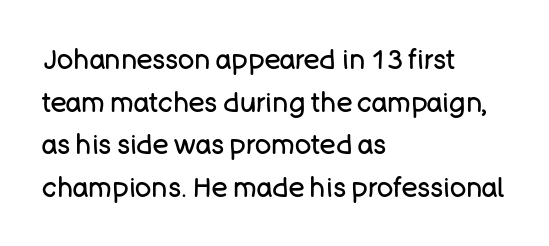
Q: Is the text bold? A: No.
Q: Is the text italic (slanted)? A: No, it is upright.
Q: Is the text underlined? A: No.
Q: How is the paragraph aligned? A: Left-aligned.
Q: Is the spacing between letters normal or unusually wide? A: Normal.
Q: Is the spacing between lines tight, normal or loose? A: Normal.
